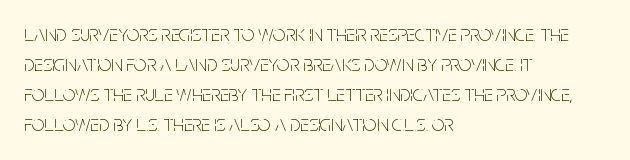
Q: Is the text bold? A: No.
Q: Is the text italic (slanted)? A: No, it is upright.
Q: Is the text underlined? A: No.
Q: How is the paragraph aligned? A: Left-aligned.
Q: Is the spacing between letters normal or unusually wide? A: Normal.
Q: Is the spacing between lines tight, normal or loose? A: Normal.
